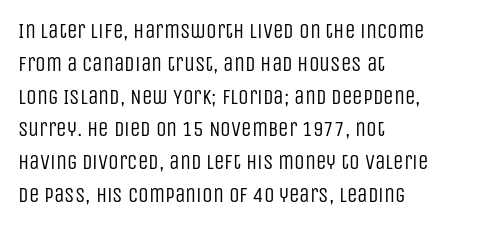
{"italic": "no", "bold": "no", "underline": "no", "align": "left", "line_spacing": "normal", "line_spacing_ratio": 1.56, "letter_spacing": "normal", "letter_spacing_em": 0.0, "glyph_px": 21}
